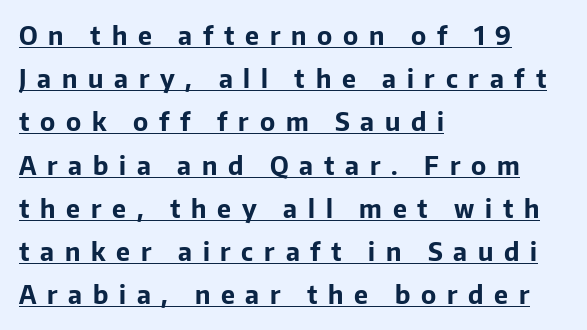
Unlike italic type, these characters show no tilt at all. The font is running at its bold setting. The gaps between neighbouring characters are conspicuously large. Beneath each row of characters lies a ruled line. The lines in this sample share a left origin and differ only in where they stop.
